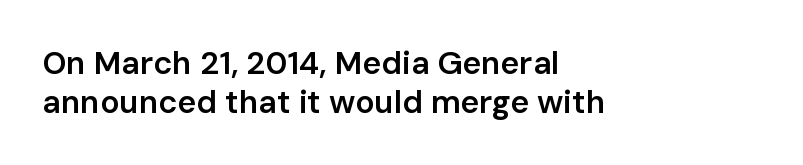
Are there feet on the stems? There aren't — it's a sans. A typesetter would call this proportional, since set widths differ per character. When letters stand straight like this, we call the style roman or upright. Here the glyphs are tracked normally, forming tight word shapes. Slightly chunky letters — semibold, I'd say, not full bold. Compared with a centered layout, this one pins lines to the left instead.
